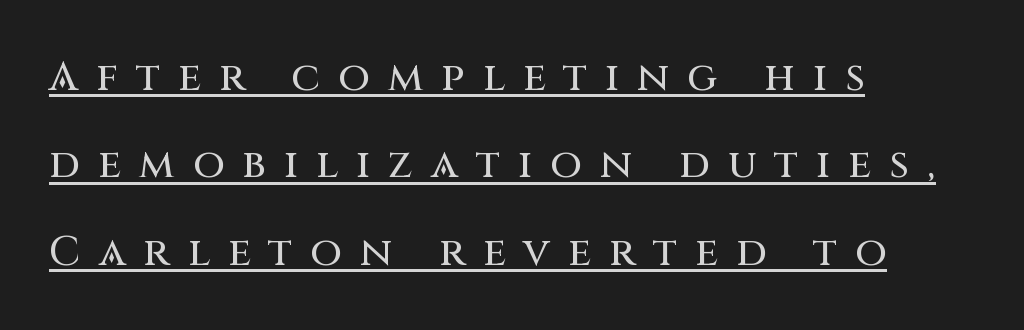
The image shows 41 px sans-serif type, upright; set left-aligned, loose line spacing (2.13x), unusually wide letter spacing (+0.44 em), underlined; medium stroke contrast and a large x-height.
